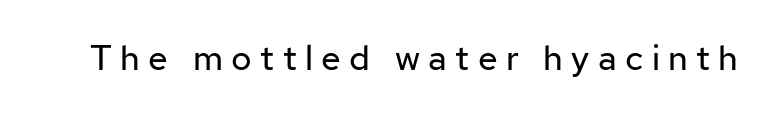
Unmarked baselines from the first word to the last. Observe the wide spacing: letters keep a clear distance from each other. The axis of the letterforms is exactly vertical. Counters stay open thanks to moderate or lighter strokes. This sample has the flowing, uneven cadence of proportional lettering. Nothing sits at the stroke ends, so this counts as sans-serif.
